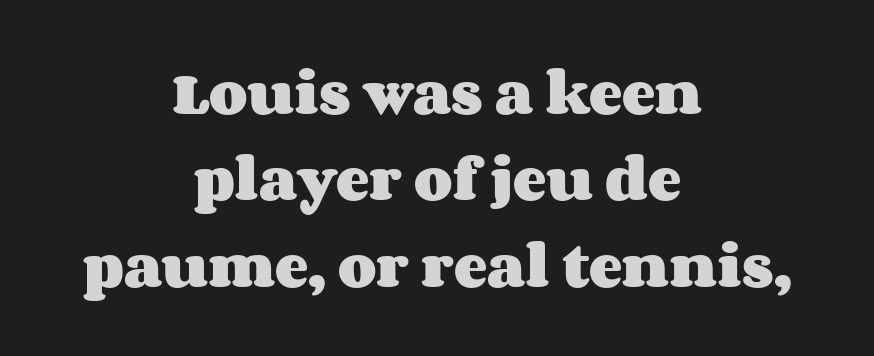
{"italic": "no", "bold": "yes", "weight": "heavy", "width": "wide", "stroke_contrast": "medium", "x_height": "large", "monospaced": "no", "underline": "no", "align": "center", "line_spacing_ratio": 1.73, "letter_spacing": "normal", "letter_spacing_em": 0.0, "glyph_px": 50}
